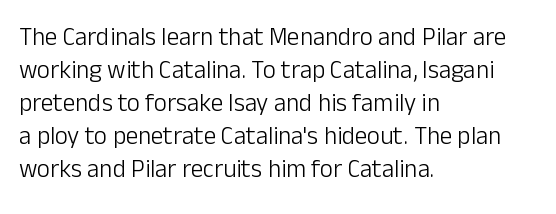
The setting favours the left margin, as ordinary paragraphs usually do. The letters stand upright; this is a roman face. Does the leading feel generous? No, just average. The passage shown has conventional tracking throughout. Each stroke keeps to a modest, everyday thickness or less.
